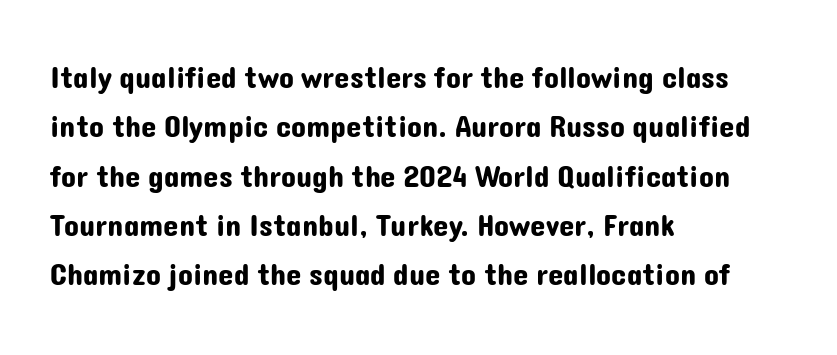
The image shows 31 px sans-serif type, upright; set left-aligned, normal line spacing (1.59x), normal letter spacing, not underlined; low stroke contrast and a medium x-height.
